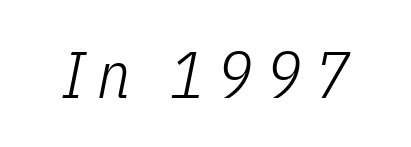
Ink coverage per letter is moderate at most. Proportional: the letters do not fall into vertical columns. The letters are slanted; this is an italic face. Unmarked baselines from the first word to the last.
